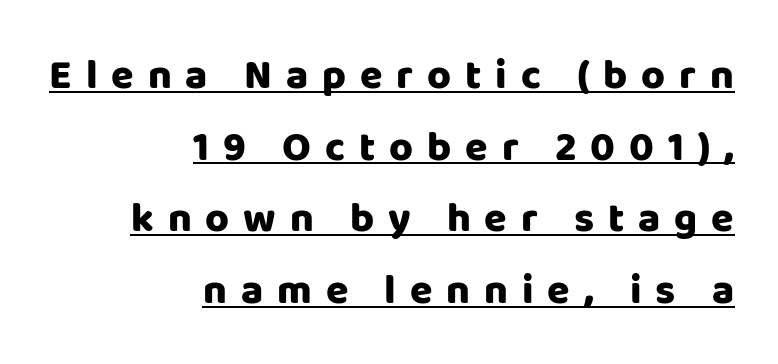
{"serif": "no", "italic": "no", "bold": "yes", "weight": "heavy", "width": "normal", "stroke_contrast": "low", "x_height": "large", "monospaced": "no", "underline": "yes", "align": "right", "line_spacing_ratio": 1.75, "letter_spacing": "wide", "letter_spacing_em": 0.34, "glyph_px": 41}
